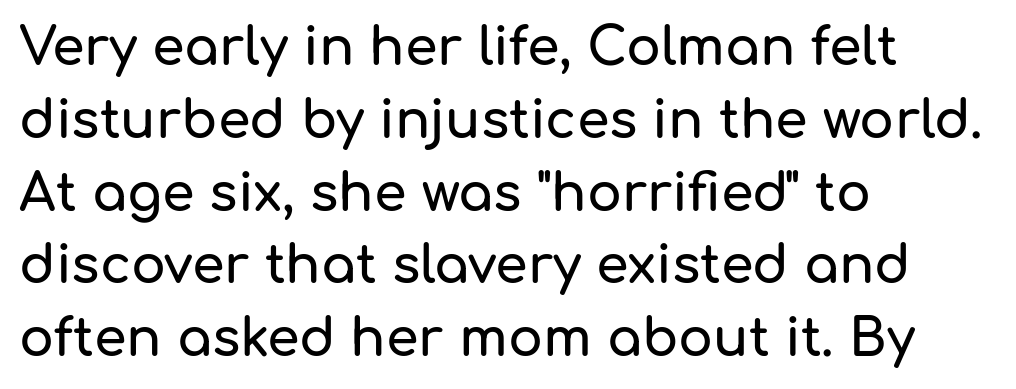
The image shows 52 px sans-serif type, upright; set left-aligned, normal line spacing (1.4x), normal letter spacing, not underlined; low stroke contrast and a medium x-height.
